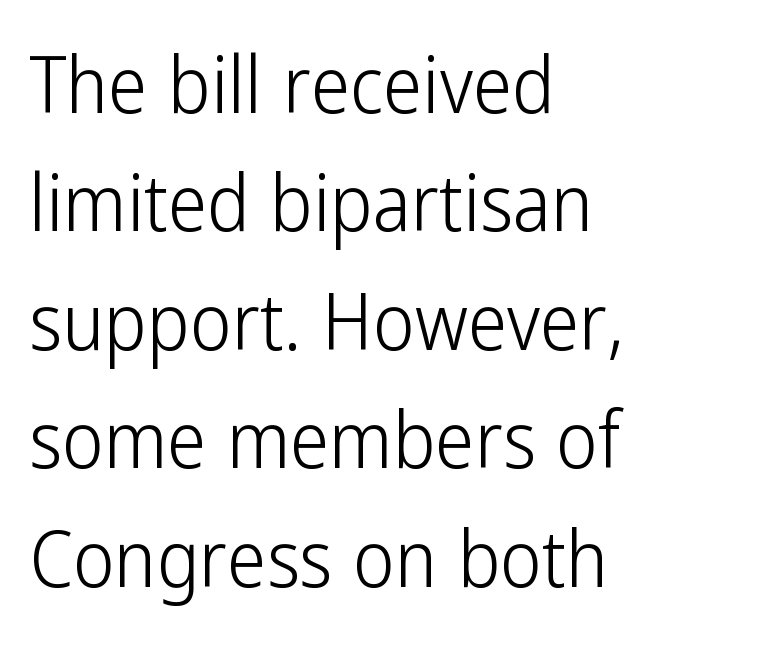
The image shows 79 px light, condensed sans-serif type, upright; set left-aligned, normal line spacing (1.5x), normal letter spacing, not underlined; low stroke contrast and a medium x-height.
